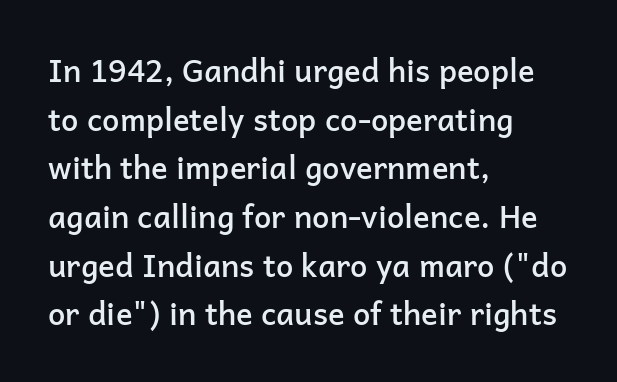
Students, this is semibold: more ink than regular, less than bold. When letters stand straight like this, we call the style roman or upright. The face used here is proportionally spaced, like ordinary book or web type. Nobody touched the tracking dial on this one. Typographically, this falls in the sans-serif category.
